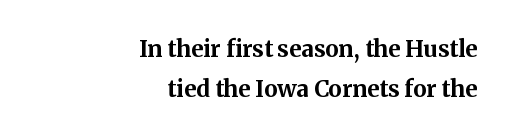
Q: Is the text bold? A: Yes.
Q: Is the text italic (slanted)? A: No, it is upright.
Q: Is the text underlined? A: No.
Q: How is the paragraph aligned? A: Right-aligned.
Q: Is the spacing between letters normal or unusually wide? A: Normal.
